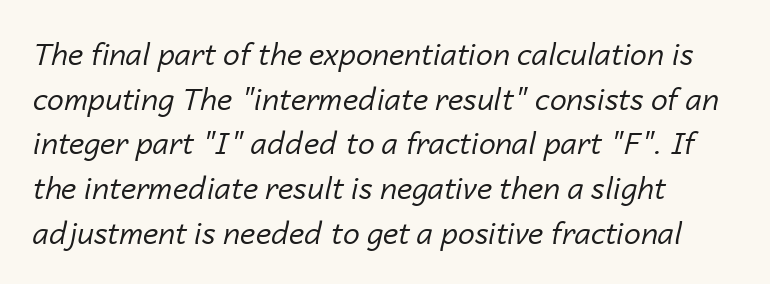
Q: Is the text bold? A: No.
Q: Is the text italic (slanted)? A: Yes, it leans right by about 14 degrees.
Q: Is the text underlined? A: No.
Q: How is the paragraph aligned? A: Left-aligned.
Q: Is the spacing between letters normal or unusually wide? A: Normal.
Q: Is the spacing between lines tight, normal or loose? A: Normal.
Q: Width (condensed, normal, or wide)? A: Normal.
Q: Stroke contrast? A: Low.
Q: x-height? A: Medium.
Q: Monospaced? A: No.
